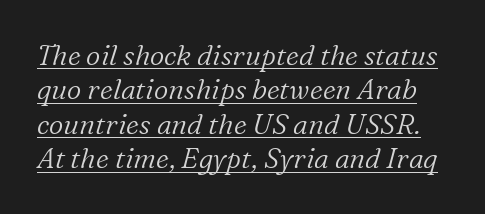
{"serif": "yes", "italic": "yes", "lean": "right", "slant_degrees": 16, "bold": "no", "weight": "light", "width": "normal", "stroke_contrast": "low", "x_height": "medium", "monospaced": "no", "underline": "yes", "line_spacing_ratio": 1.23, "letter_spacing": "normal", "letter_spacing_em": 0.0, "glyph_px": 28}
